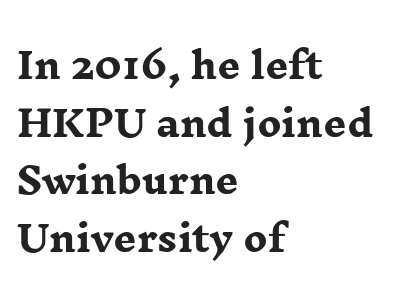
These words are printed bold, with thick strokes throughout. Is there much room between lines? A standard amount, neither cramped nor airy. This rendering uses left alignment, leaving the right contour irregular. This rendering leaves character spacing at its baseline value.
